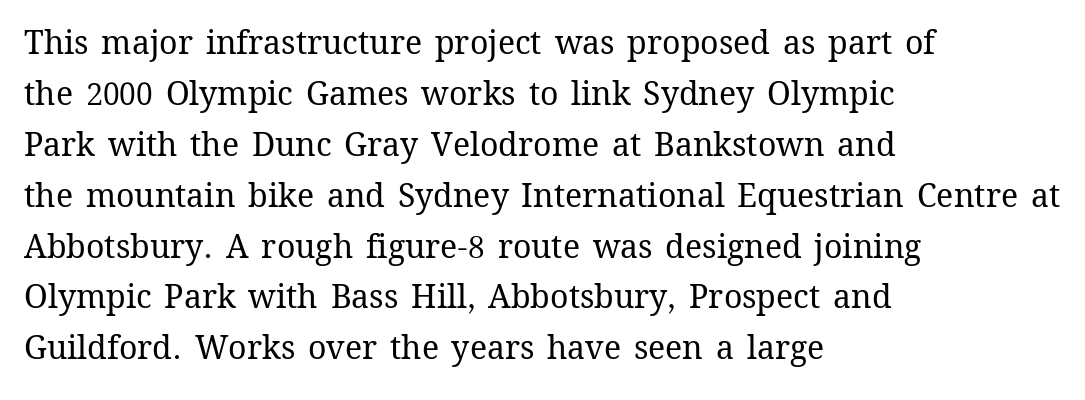
{"italic": "no", "bold": "no", "weight": "regular", "width": "normal", "stroke_contrast": "medium", "x_height": "medium", "monospaced": "no", "underline": "no", "align": "left", "line_spacing": "normal", "line_spacing_ratio": 1.59, "letter_spacing": "normal", "letter_spacing_em": 0.0, "glyph_px": 32}
